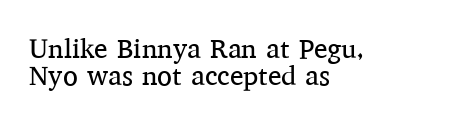
Q: Is the text bold? A: No.
Q: Is the text italic (slanted)? A: No, it is upright.
Q: Is the text underlined? A: No.
Q: How is the paragraph aligned? A: Left-aligned.
Q: Is the spacing between letters normal or unusually wide? A: Normal.
Q: Is the spacing between lines tight, normal or loose? A: Tight.
